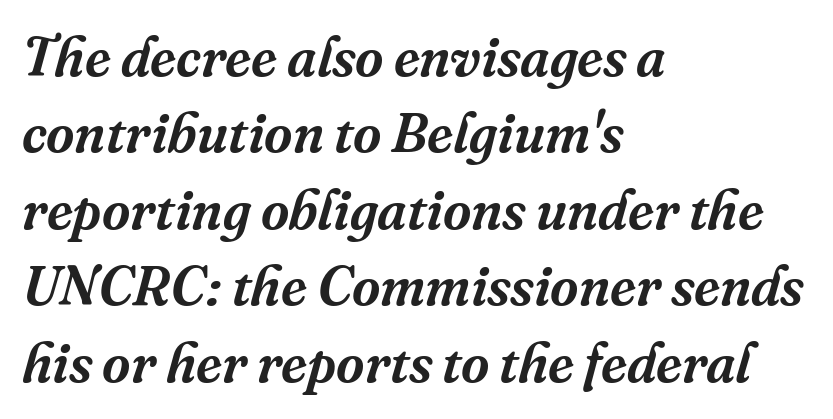
Q: Is the text italic (slanted)? A: Yes, it leans right by about 16 degrees.
Q: Is the typeface a serif or a sans-serif typeface? A: Serif.
Q: Is the text underlined? A: No.
Q: How is the paragraph aligned? A: Left-aligned.
Q: Is the spacing between letters normal or unusually wide? A: Normal.
Q: Is the spacing between lines tight, normal or loose? A: Normal.
Q: Width (condensed, normal, or wide)? A: Normal.
Q: Stroke contrast? A: Medium.
Q: x-height? A: Medium.
Q: Monospaced? A: No.
